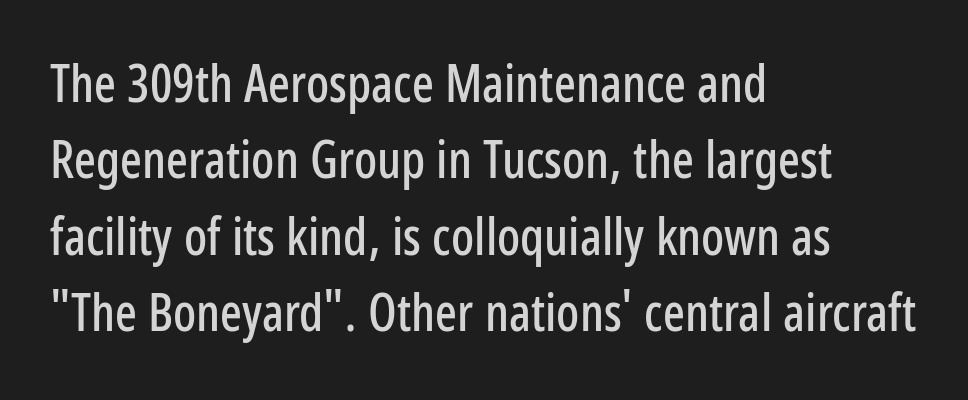
The passage shown is typeset with a sans-serif family. Compared with typical paragraphs, the rows here are spaced about the same. This rendering leaves character spacing at its baseline value. A typesetter would call this proportional, since set widths differ per character. Typeset ragged right — the left edge is the straight one.
